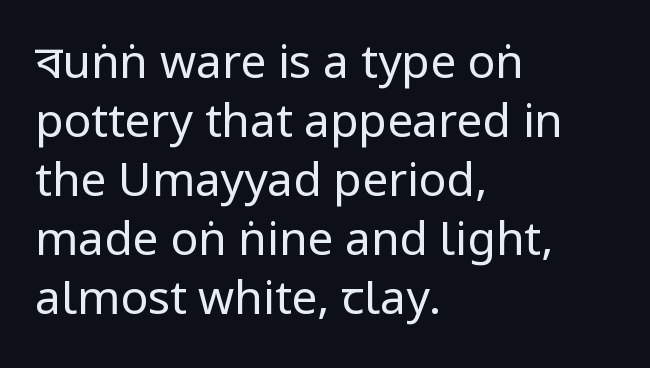
The image shows 46 px regular-weight, condensed sans-serif type, upright; set left-aligned, normal line spacing (1.28x), normal letter spacing, not underlined; low stroke contrast and a large x-height.
